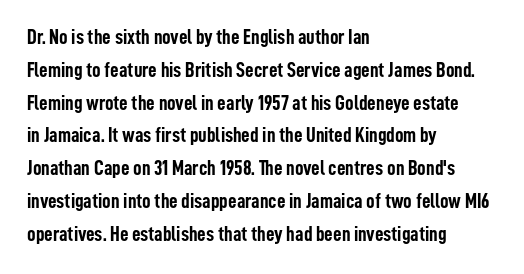
Weight check: bold — yes, fully. This rendering features lettering with no underline. This is the regular roman posture of the typeface. Is there much room between lines? A standard amount, neither cramped nor airy. No extra tracking has been applied to these lines. The rag falls on the right side of this text block.
